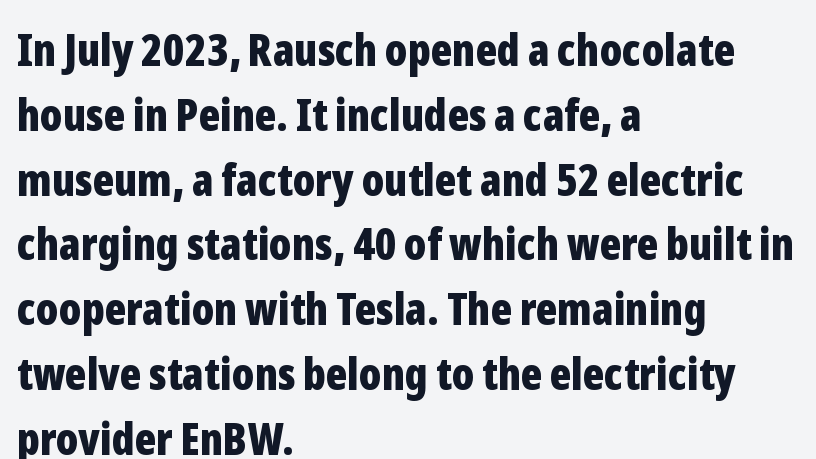
Q: Is the text bold? A: Yes.
Q: Is the text italic (slanted)? A: No, it is upright.
Q: Is the typeface a serif or a sans-serif typeface? A: Sans-serif.
Q: Is the text underlined? A: No.
Q: How is the paragraph aligned? A: Left-aligned.
Q: Is the spacing between letters normal or unusually wide? A: Normal.
Q: Is the spacing between lines tight, normal or loose? A: Normal.
Q: Width (condensed, normal, or wide)? A: Condensed.
Q: Stroke contrast? A: Low.
Q: x-height? A: Medium.
Q: Monospaced? A: No.
